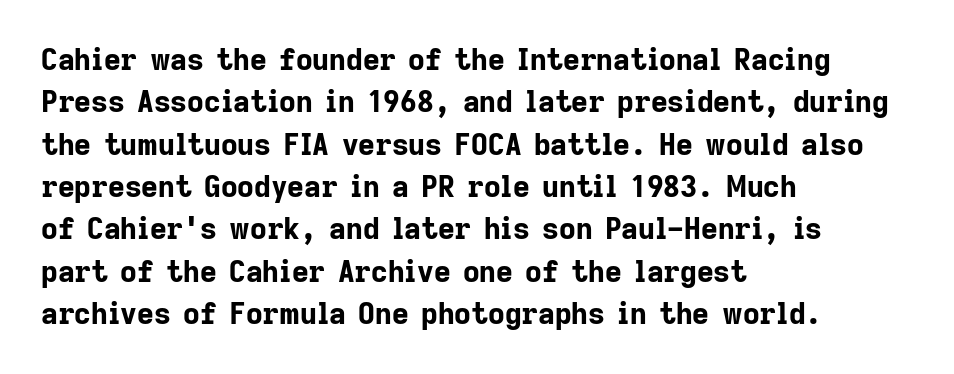
Honestly, the letter spacing is just normal — you wouldn't notice it. When letters stand straight like this, we call the style roman or upright. Unlike a traditional serif, this face leaves its strokes unadorned. The rendering uses natural spacing where letterforms have individual widths.
